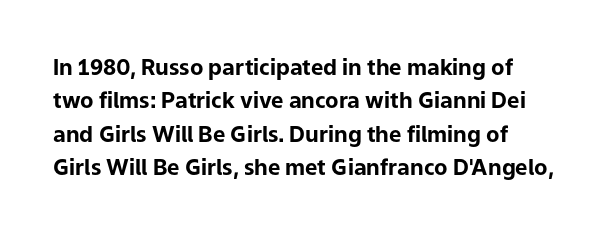
Between one letter and the next there's only the usual sliver of space. Honestly, the row spacing looks completely unremarkable. Does the weight exceed regular? Yes, all the way to bold. A typesetter would mark this as roman, not italic. Type without underlining.
